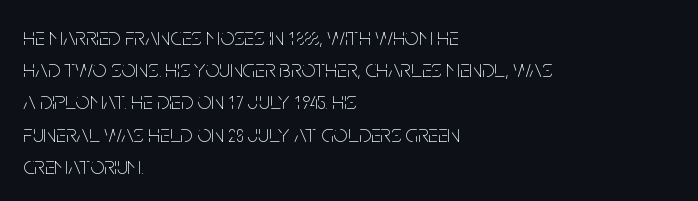
{"italic": "no", "bold": "no", "underline": "no", "align": "left", "line_spacing": "normal", "line_spacing_ratio": 1.29, "letter_spacing": "normal", "letter_spacing_em": 0.0, "glyph_px": 25}
